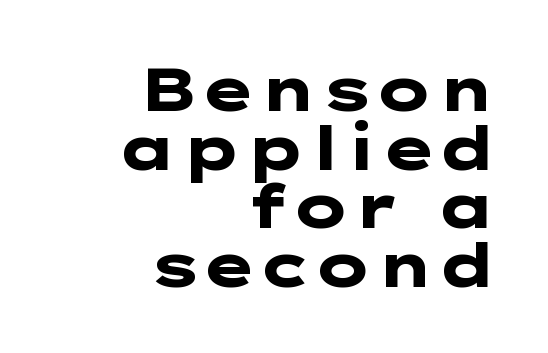
The image shows 61 px heavy, wide sans-serif type, upright; set right-aligned, tight line spacing (0.96x), normal letter spacing, not underlined; low stroke contrast and a medium x-height.
